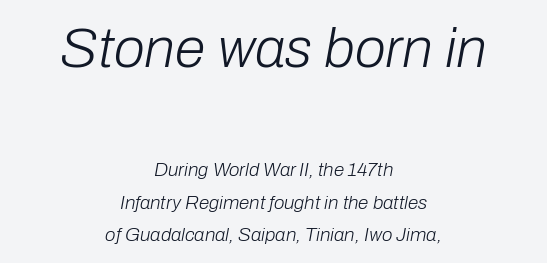
Character widths vary here, with narrow letters taking less room than wide ones. Only glyphs here, with clear space below each row. The rendering shrinks the type as you move from the upper chunk to the lower. The rendering positions every line midway between the sides. Nobody touched the tracking dial on this one.
